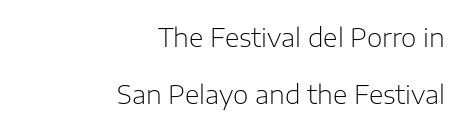
{"italic": "no", "bold": "no", "underline": "no", "align": "right", "line_spacing": "loose", "line_spacing_ratio": 2.29, "letter_spacing": "normal", "letter_spacing_em": 0.0, "glyph_px": 25}
